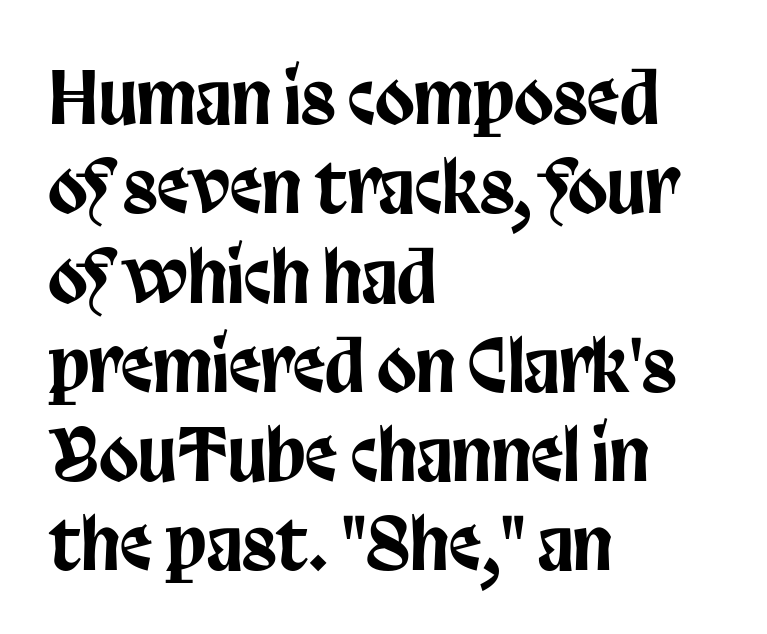
{"serif": "no", "italic": "no", "width": "condensed", "stroke_contrast": "low", "x_height": "large", "monospaced": "no", "underline": "no", "align": "left", "line_spacing_ratio": 1.24, "letter_spacing": "normal", "letter_spacing_em": 0.0, "glyph_px": 72}
